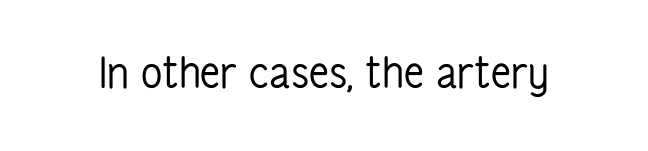
Q: Is the text bold? A: No.
Q: Is the text italic (slanted)? A: No, it is upright.
Q: Is the typeface a serif or a sans-serif typeface? A: Sans-serif.
Q: Is the text underlined? A: No.
Q: Is the spacing between letters normal or unusually wide? A: Normal.
Q: Width (condensed, normal, or wide)? A: Condensed.
Q: Stroke contrast? A: Low.
Q: x-height? A: Medium.
Q: Monospaced? A: No.
